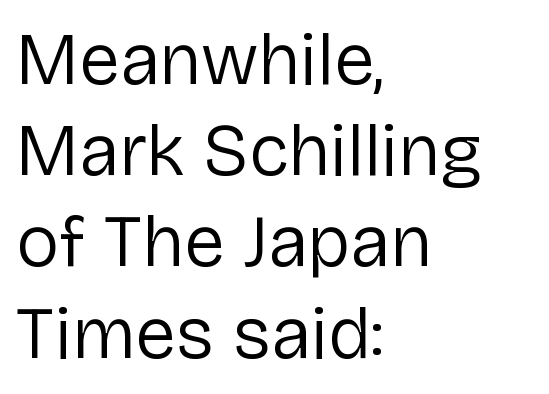
Q: Is the text bold? A: No.
Q: Is the text italic (slanted)? A: No, it is upright.
Q: Is the typeface a serif or a sans-serif typeface? A: Sans-serif.
Q: Is the text underlined? A: No.
Q: How is the paragraph aligned? A: Left-aligned.
Q: Is the spacing between letters normal or unusually wide? A: Normal.
Q: Is the spacing between lines tight, normal or loose? A: Normal.
Q: Width (condensed, normal, or wide)? A: Normal.
Q: Stroke contrast? A: Low.
Q: x-height? A: Medium.
Q: Monospaced? A: No.
